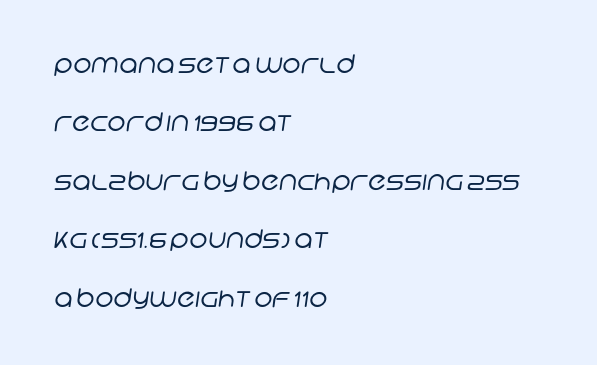
{"bold": "no", "underline": "no", "align": "left", "line_spacing": "loose", "line_spacing_ratio": 2.34, "letter_spacing": "normal", "letter_spacing_em": 0.0, "glyph_px": 25}
